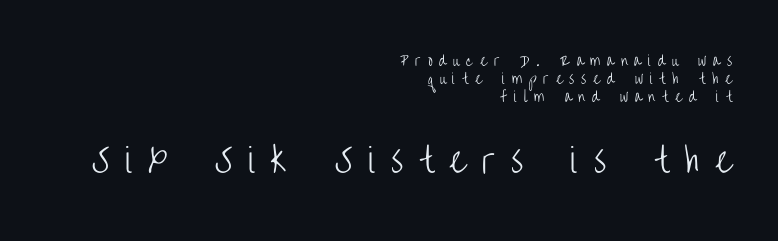
Q: Is the text bold? A: No.
Q: Is the text italic (slanted)? A: No, it is upright.
Q: Is the typeface a serif or a sans-serif typeface? A: Sans-serif.
Q: Is the text underlined? A: No.
Q: How is the paragraph aligned? A: Right-aligned.
Q: Is the spacing between letters normal or unusually wide? A: Unusually wide.
Q: Is the spacing between lines tight, normal or loose? A: Normal.
Q: Which block of text is set in a larger size, the first (top) or the second (bottom)? A: The second (bottom) one.
Q: Width (condensed, normal, or wide)? A: Condensed.
Q: Stroke contrast? A: Low.
Q: x-height? A: Large.
Q: Monospaced? A: No.
